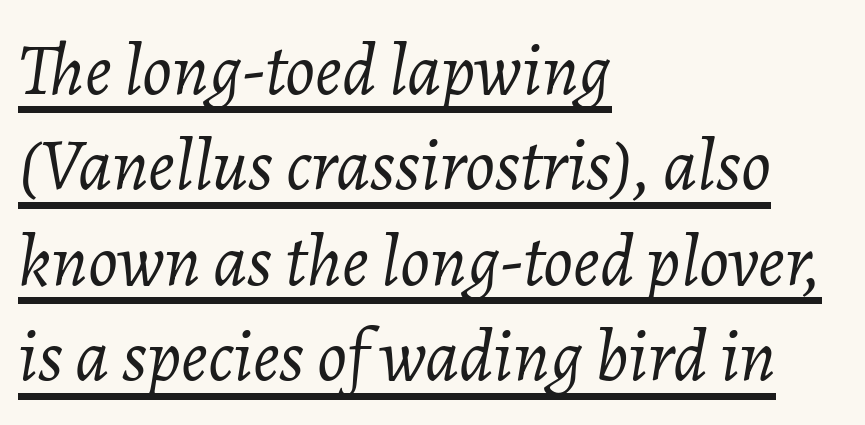
Q: Is the text bold? A: No.
Q: Is the text italic (slanted)? A: Yes, it leans right by about 7 degrees.
Q: Is the text underlined? A: Yes.
Q: How is the paragraph aligned? A: Left-aligned.
Q: Is the spacing between letters normal or unusually wide? A: Normal.
Q: Is the spacing between lines tight, normal or loose? A: Normal.
Q: Width (condensed, normal, or wide)? A: Normal.
Q: Stroke contrast? A: Low.
Q: x-height? A: Medium.
Q: Monospaced? A: No.
